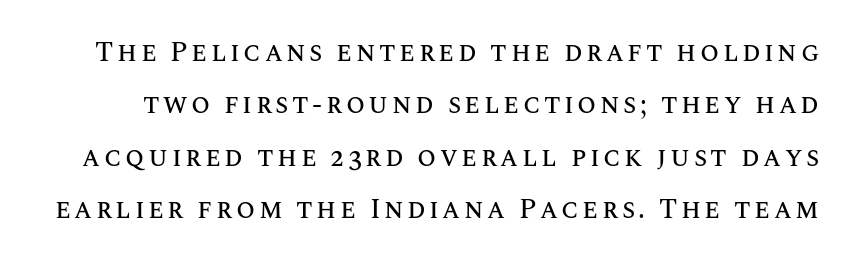
Q: Is the text italic (slanted)? A: No, it is upright.
Q: Is the text underlined? A: No.
Q: Is the spacing between lines tight, normal or loose? A: Loose.
